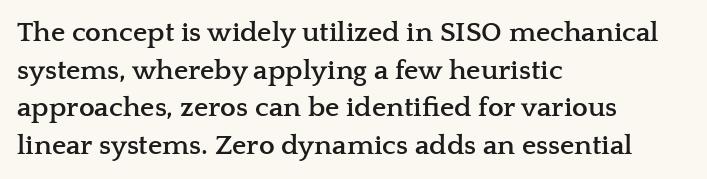
{"serif": "yes", "italic": "no", "bold": "yes", "weight": "semibold", "width": "wide", "stroke_contrast": "low", "x_height": "medium", "monospaced": "no", "underline": "no", "align": "left", "line_spacing": "normal", "line_spacing_ratio": 1.34, "letter_spacing": "normal", "letter_spacing_em": 0.0, "glyph_px": 28}
